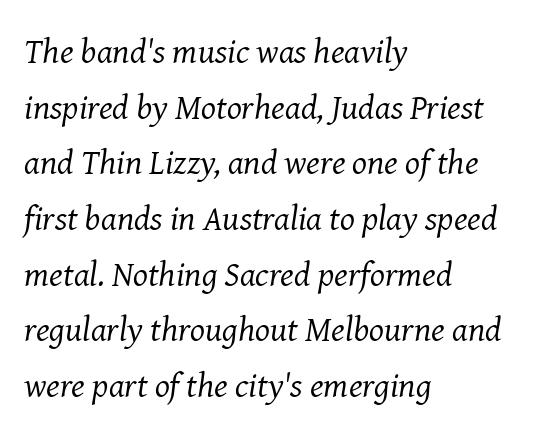
The rendering applies a slant to the glyphs. Notice how the passage keeps a crisp vertical edge on the left only. Varying glyph widths throughout — classic text-font behaviour. Between one letter and the next there's only the usual sliver of space.
